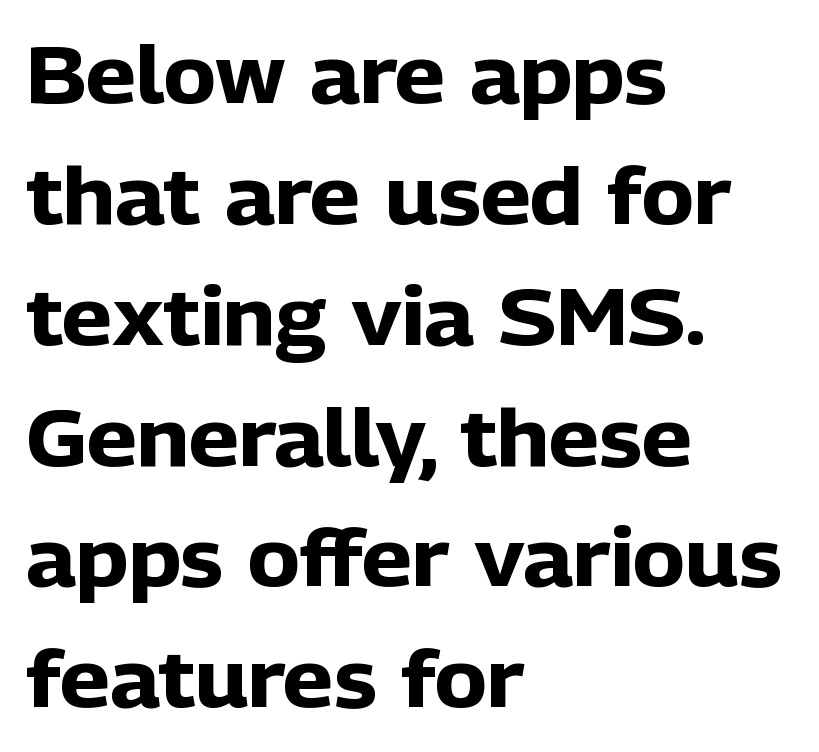
{"serif": "no", "italic": "no", "bold": "yes", "weight": "heavy", "width": "normal", "stroke_contrast": "low", "x_height": "medium", "monospaced": "no", "underline": "no", "align": "left", "line_spacing": "normal", "line_spacing_ratio": 1.53, "letter_spacing": "normal", "letter_spacing_em": 0.0, "glyph_px": 79}
